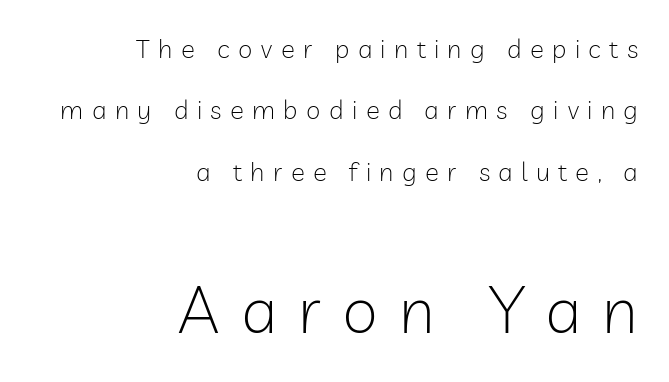
{"serif": "no", "italic": "no", "bold": "no", "weight": "light", "width": "normal", "stroke_contrast": "low", "x_height": "medium", "monospaced": "no", "underline": "no", "align": "right", "line_spacing": "loose", "line_spacing_ratio": 2.36, "letter_spacing": "wide", "letter_spacing_em": 0.32, "larger_block": "second", "size_ratio": 2.5, "glyph_px": 65}
